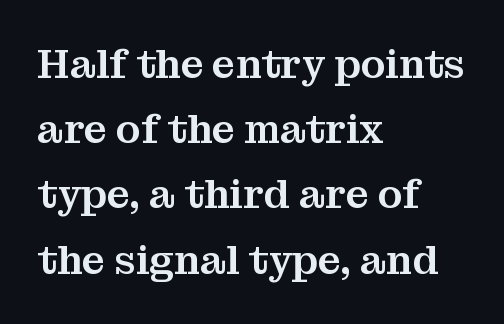
Are there feet on the stems? There are — it's a serif. The lines are quadded left. One glance says typical: line gaps are just what's usual. Only glyphs here, with clear space below each row. The font's upright variant was chosen for this text.
